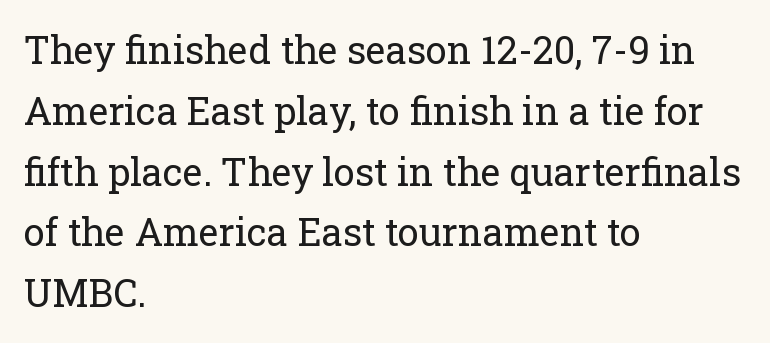
Horizontally, the lines are justified to the leading edge only. The rendering shows small feet on the letterforms — a serif design. This is not heavy type; no bold has been used. Descenders are the only things crossing below the line. Honestly, the letter spacing is just normal — you wouldn't notice it. You could not count columns in this text — the font is proportionally spaced.
